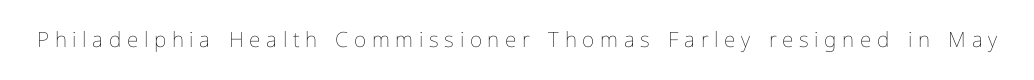
{"italic": "no", "bold": "no", "underline": "no", "letter_spacing": "wide", "letter_spacing_em": 0.27, "glyph_px": 21}
